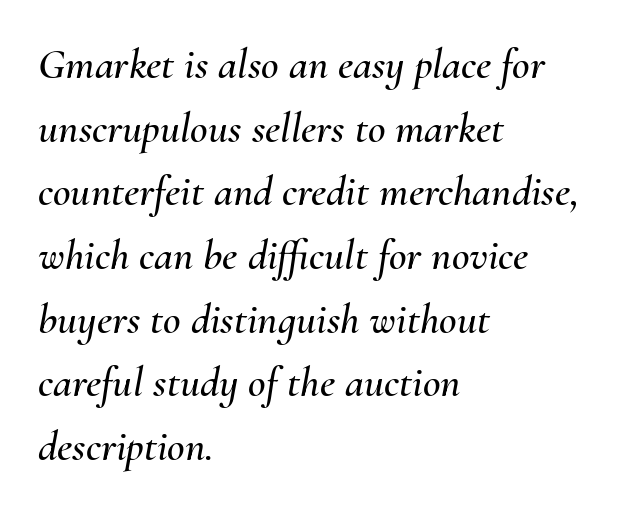
{"italic": "yes", "lean": "right", "slant_degrees": 10, "width": "normal", "stroke_contrast": "medium", "x_height": "small", "monospaced": "no", "underline": "no", "align": "left", "line_spacing": "normal", "line_spacing_ratio": 1.48, "letter_spacing": "normal", "letter_spacing_em": 0.0, "glyph_px": 43}
